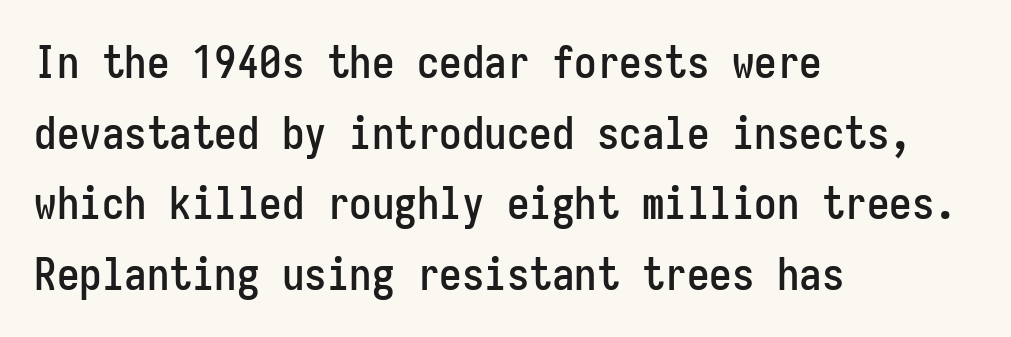
Q: Is the text italic (slanted)? A: No, it is upright.
Q: Is the typeface a serif or a sans-serif typeface? A: Sans-serif.
Q: Is the text underlined? A: No.
Q: How is the paragraph aligned? A: Left-aligned.
Q: Is the spacing between letters normal or unusually wide? A: Normal.
Q: Is the spacing between lines tight, normal or loose? A: Normal.
Q: Width (condensed, normal, or wide)? A: Condensed.
Q: Stroke contrast? A: Low.
Q: x-height? A: Medium.
Q: Monospaced? A: Yes.
